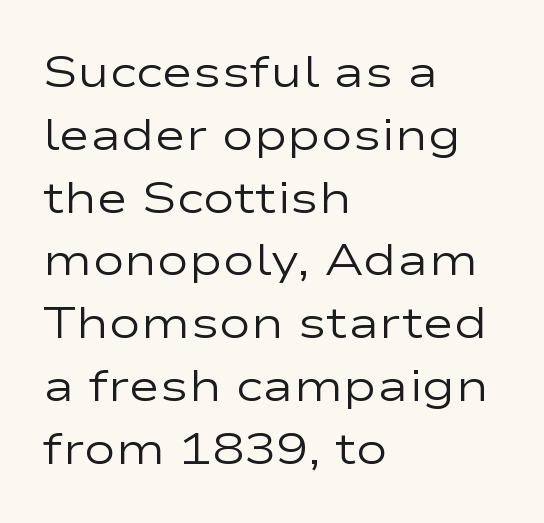
Q: Is the text bold? A: No.
Q: Is the text italic (slanted)? A: No, it is upright.
Q: Is the typeface a serif or a sans-serif typeface? A: Sans-serif.
Q: Is the text underlined? A: No.
Q: How is the paragraph aligned? A: Left-aligned.
Q: Is the spacing between letters normal or unusually wide? A: Normal.
Q: Is the spacing between lines tight, normal or loose? A: Normal.
Q: Width (condensed, normal, or wide)? A: Wide.
Q: Stroke contrast? A: Low.
Q: x-height? A: Medium.
Q: Monospaced? A: No.
